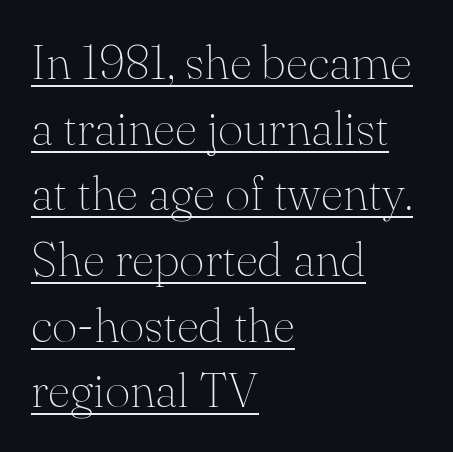
{"serif": "yes", "italic": "no", "bold": "no", "weight": "thin", "width": "normal", "stroke_contrast": "medium", "x_height": "small", "monospaced": "no", "underline": "yes", "align": "left", "line_spacing": "normal", "line_spacing_ratio": 1.34, "letter_spacing": "normal", "letter_spacing_em": 0.0, "glyph_px": 49}
